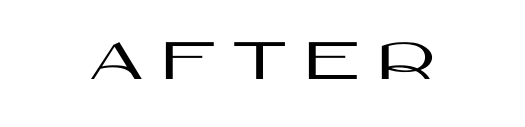
Underline: absent. Tracking value appears strongly positive — letters spread wide. Is this a fixed-width face? No — the glyphs have proportional, varying widths. The type sits square on the baseline with zero lean. The face used here is a sans, in the tradition of grotesques and geometrics.
